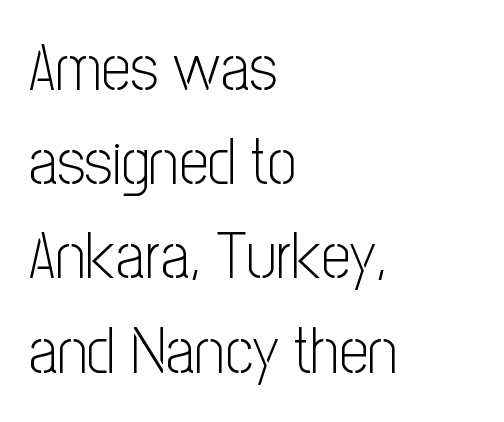
Q: Is the text bold? A: No.
Q: Is the text italic (slanted)? A: No, it is upright.
Q: Is the typeface a serif or a sans-serif typeface? A: Sans-serif.
Q: Is the text underlined? A: No.
Q: How is the paragraph aligned? A: Left-aligned.
Q: Is the spacing between letters normal or unusually wide? A: Normal.
Q: Is the spacing between lines tight, normal or loose? A: Normal.
Q: Width (condensed, normal, or wide)? A: Condensed.
Q: Stroke contrast? A: Low.
Q: x-height? A: Medium.
Q: Monospaced? A: No.
